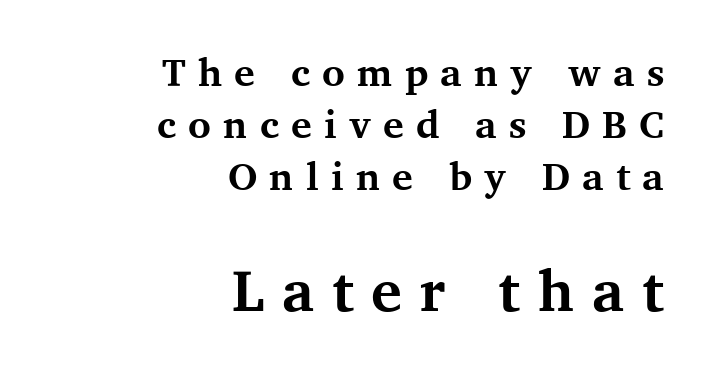
The later block is typeset at a bigger size than the earlier block. The foot of each line stays bare and open. Does the lettering tilt? It doesn't — this is upright. The typesetting leans heavy: a genuine bold. Whoever set this chose a conventional vertical rhythm. Where is the straight margin? On the right.
